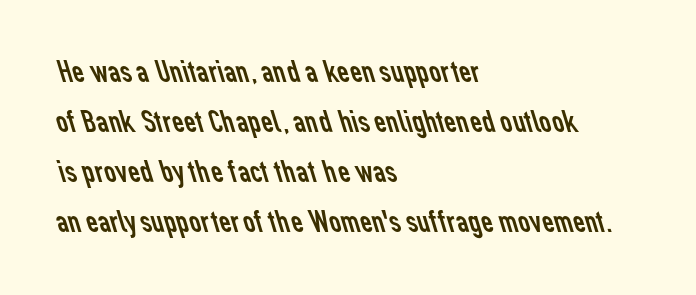
The image shows 33 px regular-weight sans-serif type; set left-aligned, normal line spacing (1.52x), normal letter spacing, not underlined; low stroke contrast and a medium x-height.
